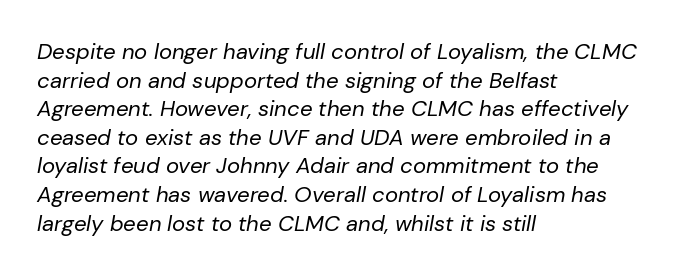
Q: Is the text bold? A: No.
Q: Is the text italic (slanted)? A: Yes, it leans right by about 10 degrees.
Q: Is the text underlined? A: No.
Q: How is the paragraph aligned? A: Left-aligned.
Q: Is the spacing between letters normal or unusually wide? A: Normal.
Q: Is the spacing between lines tight, normal or loose? A: Normal.
